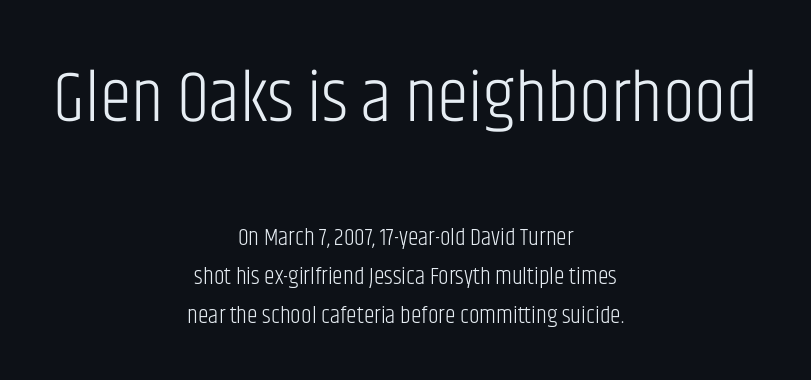
Note: larger setting up top, smaller setting below. The strip under each line holds only bare page. No chunkiness to these letters — they're not bold. The passage shown is typed in a proportional face where columns would drift. Notice how the stems are strictly vertical — no italics here. Regarding serifs, this sample does without them.
